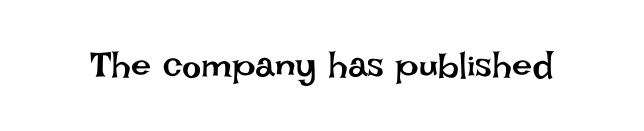
The image shows 36 px regular-weight type, upright; set normal letter spacing, not underlined; low stroke contrast and a large x-height.
